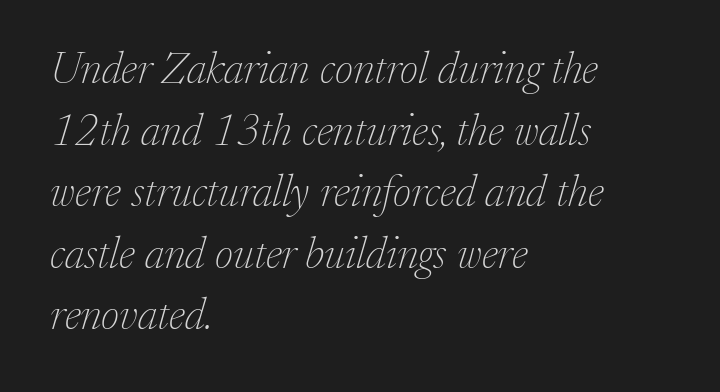
{"serif": "yes", "italic": "yes", "lean": "right", "slant_degrees": 17, "bold": "no", "weight": "thin", "width": "normal", "stroke_contrast": "low", "x_height": "medium", "monospaced": "no", "underline": "no", "align": "left", "line_spacing": "normal", "line_spacing_ratio": 1.4, "letter_spacing": "normal", "letter_spacing_em": 0.0, "glyph_px": 44}
